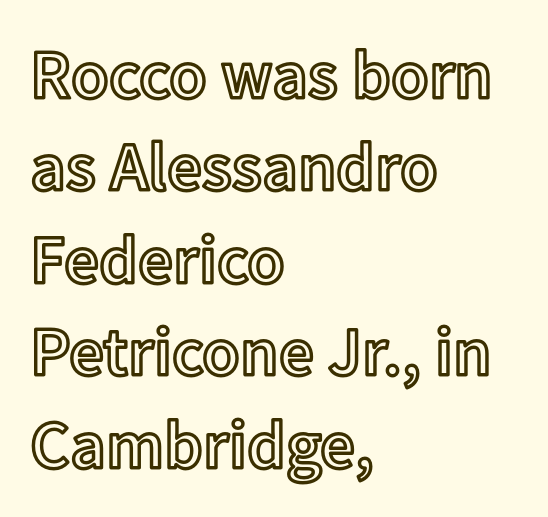
Q: Is the text italic (slanted)? A: No, it is upright.
Q: Is the text underlined? A: No.
Q: How is the paragraph aligned? A: Left-aligned.
Q: Is the spacing between letters normal or unusually wide? A: Normal.
Q: Is the spacing between lines tight, normal or loose? A: Normal.
Q: Width (condensed, normal, or wide)? A: Normal.
Q: x-height? A: Medium.
Q: Monospaced? A: No.
